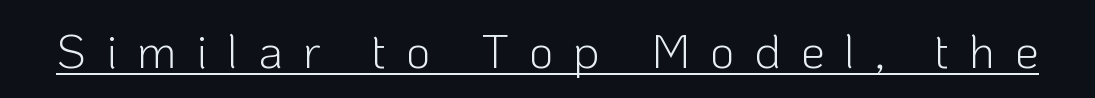
The image shows 48 px light sans-serif type, upright; set unusually wide letter spacing (+0.41 em), underlined; low stroke contrast and a medium x-height.
